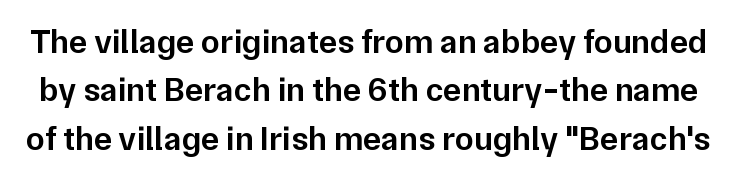
The image shows 34 px semibold sans-serif type, upright; set normal line spacing (1.42x), normal letter spacing, not underlined; low stroke contrast and a medium x-height.
